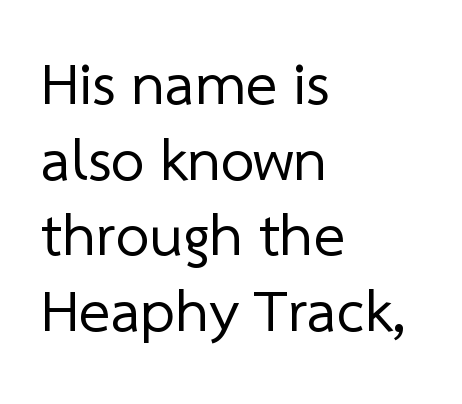
{"serif": "no", "bold": "no", "weight": "regular", "width": "normal", "stroke_contrast": "low", "x_height": "medium", "monospaced": "no", "underline": "no", "align": "left", "line_spacing": "normal", "line_spacing_ratio": 1.26, "letter_spacing": "normal", "letter_spacing_em": 0.0, "glyph_px": 60}
